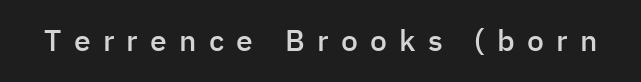
Q: Is the text bold? A: Semi-bold.
Q: Is the text italic (slanted)? A: No, it is upright.
Q: Is the typeface a serif or a sans-serif typeface? A: Sans-serif.
Q: Is the text underlined? A: No.
Q: Is the spacing between letters normal or unusually wide? A: Unusually wide.
Q: Width (condensed, normal, or wide)? A: Normal.
Q: Stroke contrast? A: Low.
Q: x-height? A: Medium.
Q: Monospaced? A: No.
